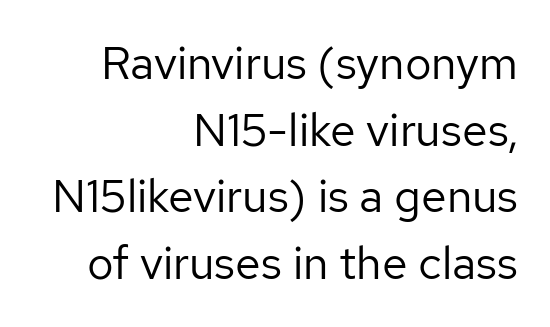
Q: Is the text bold? A: No.
Q: Is the text italic (slanted)? A: No, it is upright.
Q: Is the typeface a serif or a sans-serif typeface? A: Sans-serif.
Q: Is the text underlined? A: No.
Q: How is the paragraph aligned? A: Right-aligned.
Q: Is the spacing between letters normal or unusually wide? A: Normal.
Q: Is the spacing between lines tight, normal or loose? A: Normal.
Q: Width (condensed, normal, or wide)? A: Normal.
Q: Stroke contrast? A: Low.
Q: x-height? A: Medium.
Q: Monospaced? A: No.
